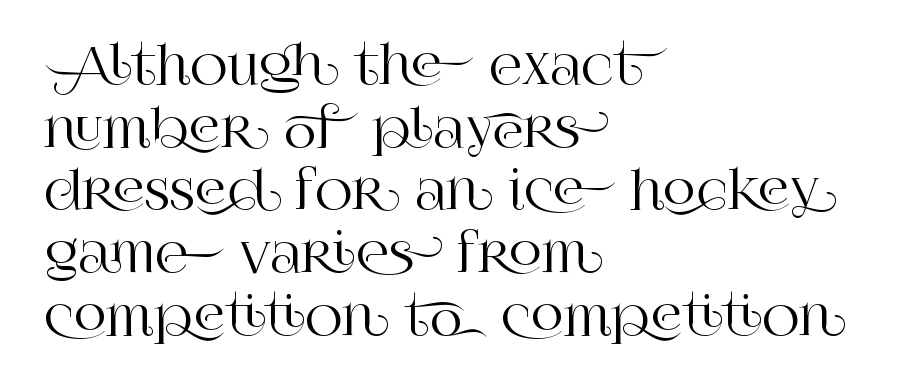
The image shows 51 px serif type, upright; set left-aligned, line spacing 1.23x, normal letter spacing, not underlined; high stroke contrast and a large x-height.
